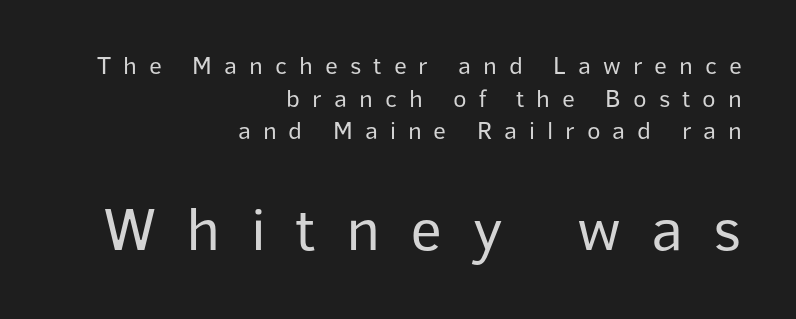
Rendered with straight, roman letterforms. Weight: in the light-to-regular range. Nothing sits at the stroke ends, so this counts as sans-serif. Here the second block reads like a headline and the first like body copy. Proportional: the letters do not fall into vertical columns. Evenly set lines give the paragraph a standard silhouette.
